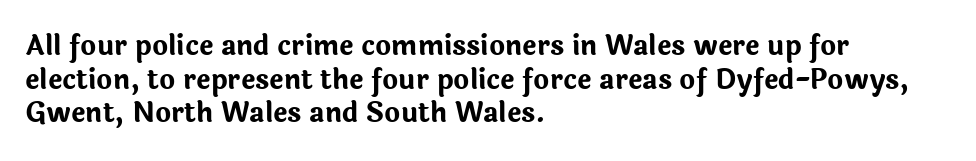
Q: Is the text bold? A: Yes.
Q: Is the text italic (slanted)? A: No, it is upright.
Q: Is the text underlined? A: No.
Q: How is the paragraph aligned? A: Left-aligned.
Q: Is the spacing between letters normal or unusually wide? A: Normal.
Q: Is the spacing between lines tight, normal or loose? A: Normal.
